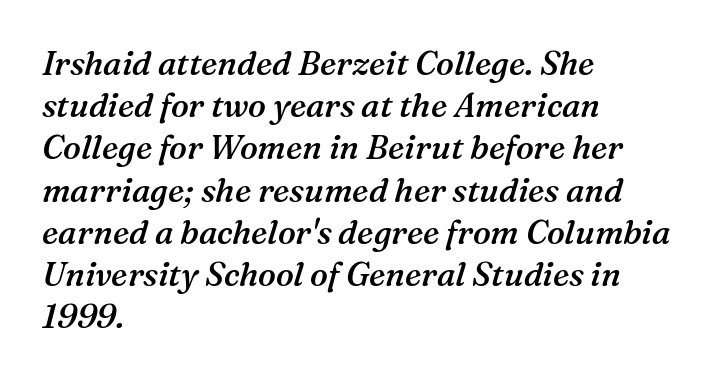
The image shows 33 px semibold serif type, italic (leaning right); set left-aligned, normal line spacing (1.28x), normal letter spacing, not underlined; medium stroke contrast and a medium x-height.
